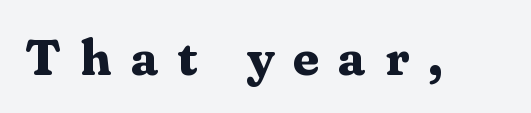
Tall strokes in this sample are plumb rather than angled. Each glyph is drawn with heavy, bold strokes. Each letter keeps its own natural width here, so spacing adapts to shape. The area under the type is left untouched.
